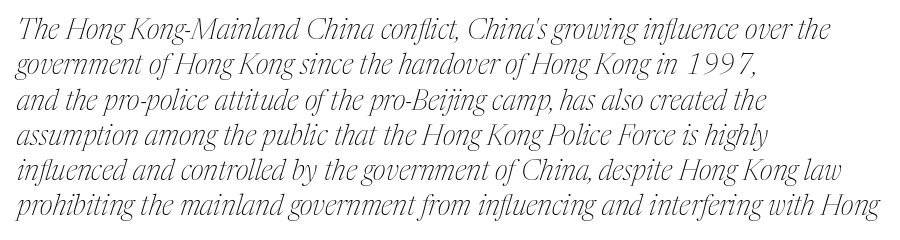
Q: Is the text bold? A: No.
Q: Is the text italic (slanted)? A: Yes, it leans right by about 17 degrees.
Q: Is the typeface a serif or a sans-serif typeface? A: Serif.
Q: Is the text underlined? A: No.
Q: How is the paragraph aligned? A: Left-aligned.
Q: Is the spacing between letters normal or unusually wide? A: Normal.
Q: Is the spacing between lines tight, normal or loose? A: Normal.
Q: Width (condensed, normal, or wide)? A: Condensed.
Q: Stroke contrast? A: Medium.
Q: x-height? A: Medium.
Q: Monospaced? A: No.
